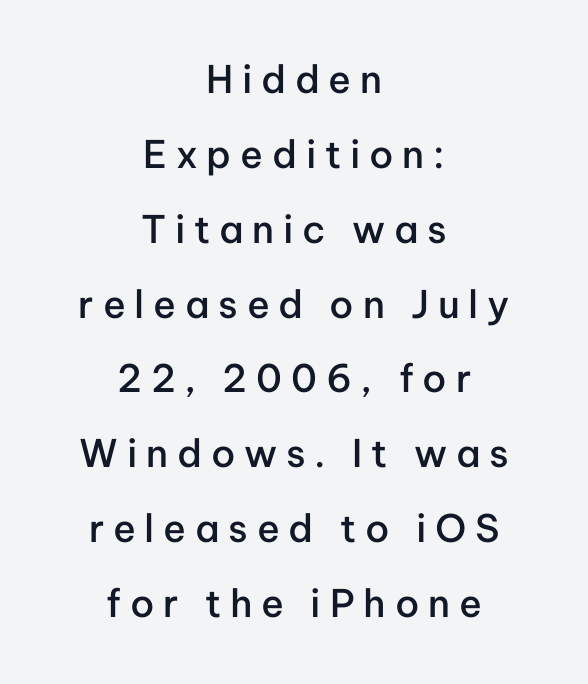
The image shows 38 px semibold sans-serif type, upright; set centered, loose line spacing (1.97x), unusually wide letter spacing (+0.23 em), not underlined; low stroke contrast and a medium x-height.
